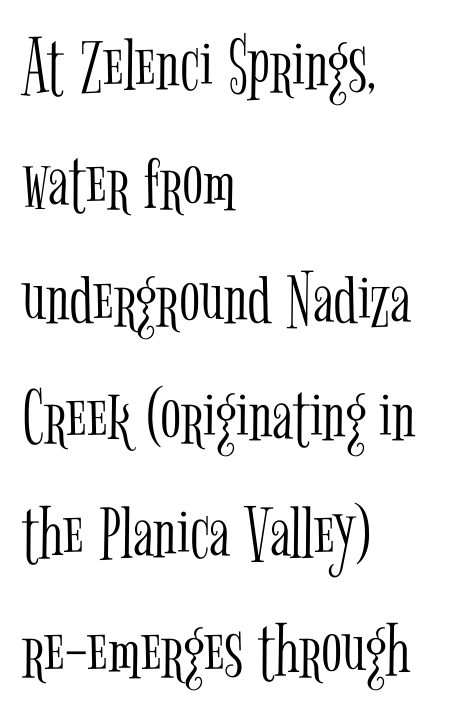
Ascenders rise straight up at ninety degrees. Looks like regular typesetting: each glyph gets only the width it needs. The gap between lines stays unmarked. Compared with a centered layout, this one pins lines to the left instead.
